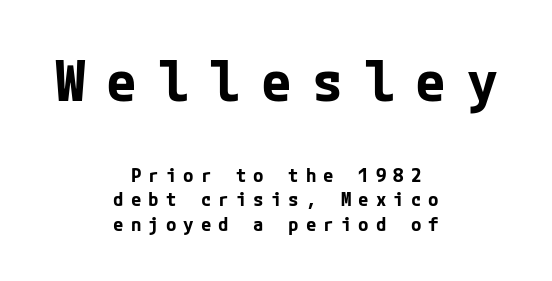
Q: Is the text bold? A: Yes.
Q: Is the text italic (slanted)? A: No, it is upright.
Q: Is the typeface a serif or a sans-serif typeface? A: Sans-serif.
Q: Is the text underlined? A: No.
Q: How is the paragraph aligned? A: Centered.
Q: Is the spacing between letters normal or unusually wide? A: Unusually wide.
Q: Is the spacing between lines tight, normal or loose? A: Normal.
Q: Which block of text is set in a larger size, the first (top) or the second (bottom)? A: The first (top) one.
Q: Width (condensed, normal, or wide)? A: Normal.
Q: Stroke contrast? A: Low.
Q: x-height? A: Medium.
